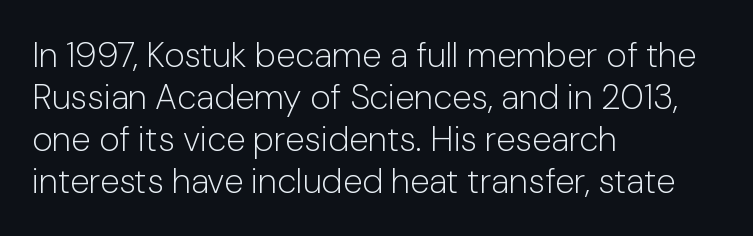
Q: Is the text bold? A: No.
Q: Is the text italic (slanted)? A: No, it is upright.
Q: Is the typeface a serif or a sans-serif typeface? A: Sans-serif.
Q: Is the text underlined? A: No.
Q: How is the paragraph aligned? A: Left-aligned.
Q: Is the spacing between letters normal or unusually wide? A: Normal.
Q: Width (condensed, normal, or wide)? A: Normal.
Q: Stroke contrast? A: Low.
Q: x-height? A: Medium.
Q: Monospaced? A: No.
